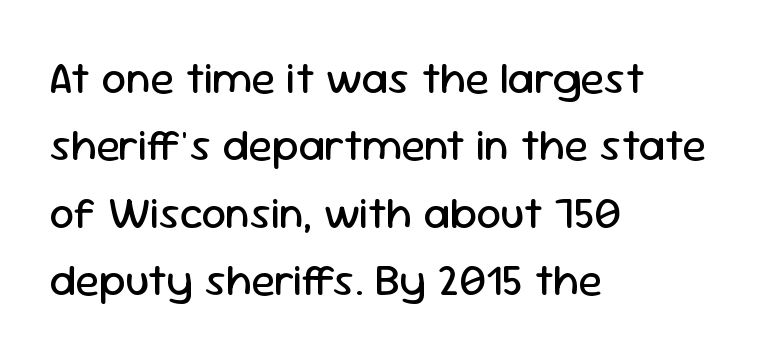
Q: Is the text bold? A: No.
Q: Is the text italic (slanted)? A: No, it is upright.
Q: Is the typeface a serif or a sans-serif typeface? A: Sans-serif.
Q: Is the text underlined? A: No.
Q: How is the paragraph aligned? A: Left-aligned.
Q: Is the spacing between letters normal or unusually wide? A: Normal.
Q: Is the spacing between lines tight, normal or loose? A: Normal.
Q: Width (condensed, normal, or wide)? A: Normal.
Q: Stroke contrast? A: Low.
Q: x-height? A: Medium.
Q: Monospaced? A: No.
